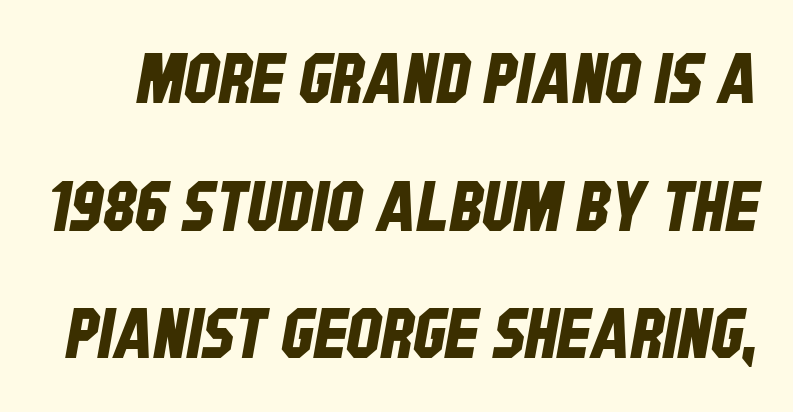
The baseline area is clear. Spacing between characters is what you'd get straight out of the box. Observe the absence of serifs on each vertical stroke in this sample. Looks like regular typesetting: each glyph gets only the width it needs.
